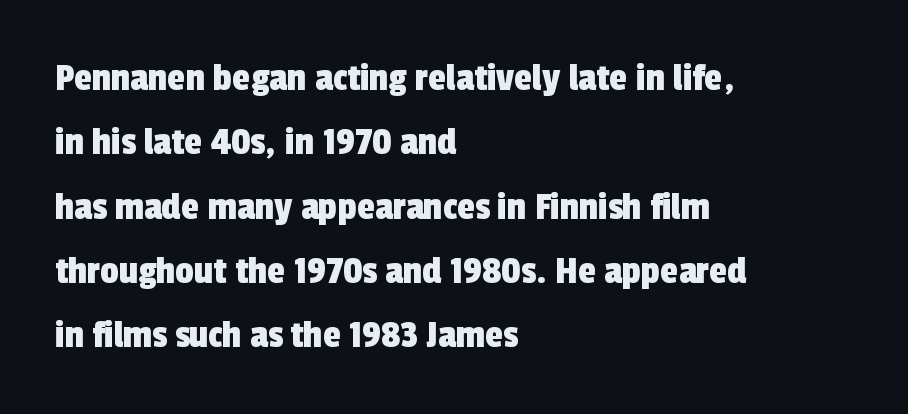
Inter-character spacing is left at the font's built-in metrics. Successive baselines arrive at the customary interval. Each letter's strokes conclude bluntly, with no projecting serifs. Descenders are the only things crossing below the line. Alignment: flush left. The passage shown is typed in a proportional face where columns would drift.
